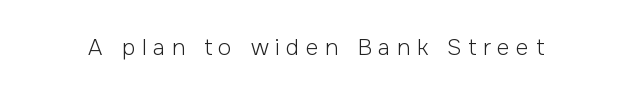
{"italic": "no", "bold": "no", "underline": "no", "letter_spacing": "wide", "letter_spacing_em": 0.3, "glyph_px": 22}
